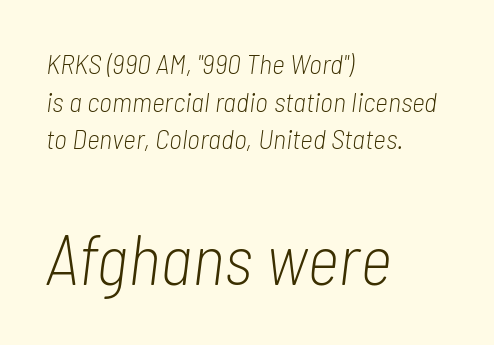
{"italic": "yes", "lean": "right", "slant_degrees": 7, "bold": "no", "weight": "light", "width": "condensed", "stroke_contrast": "low", "x_height": "medium", "monospaced": "no", "underline": "no", "align": "left", "line_spacing": "normal", "line_spacing_ratio": 1.34, "letter_spacing": "normal", "letter_spacing_em": 0.0, "larger_block": "second", "size_ratio": 2.5, "glyph_px": 70}
